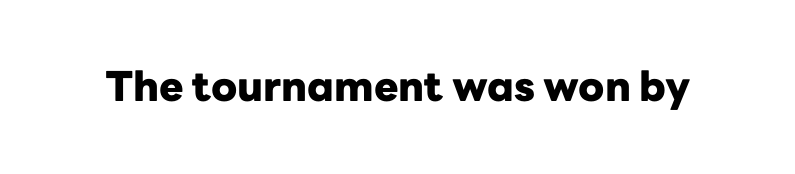
Q: Is the text bold? A: Yes.
Q: Is the text italic (slanted)? A: No, it is upright.
Q: Is the typeface a serif or a sans-serif typeface? A: Sans-serif.
Q: Is the text underlined? A: No.
Q: Is the spacing between letters normal or unusually wide? A: Normal.
Q: Width (condensed, normal, or wide)? A: Normal.
Q: Stroke contrast? A: Low.
Q: x-height? A: Medium.
Q: Monospaced? A: No.
